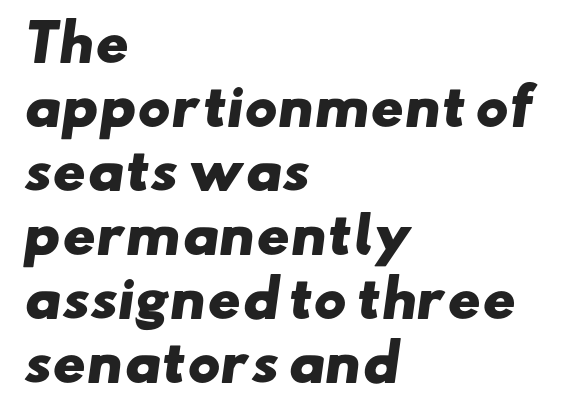
You could not count columns in this text — the font is proportionally spaced. Caption: bold face, heavy strokes. This rendering employs a face without finishing strokes, i.e., a sans-serif. Which margin do the lines hug? The left one — the right edge is uneven. Compared with typical body copy, the letter spacing here is the same.
